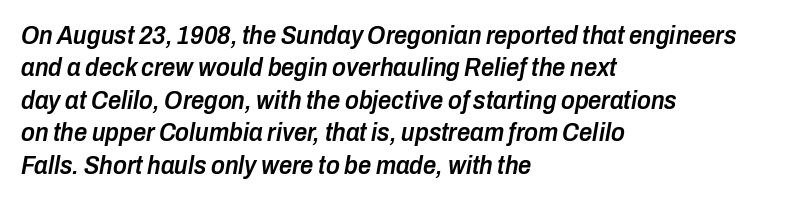
Q: Is the text bold? A: Semi-bold.
Q: Is the text italic (slanted)? A: Yes, it leans right by about 10 degrees.
Q: Is the text underlined? A: No.
Q: How is the paragraph aligned? A: Left-aligned.
Q: Is the spacing between letters normal or unusually wide? A: Normal.
Q: Is the spacing between lines tight, normal or loose? A: Normal.
